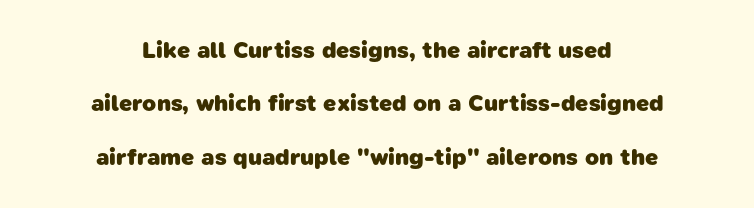
The image shows 23 px bold type; set centered, loose line spacing (2.32x), normal letter spacing, not underlined.
